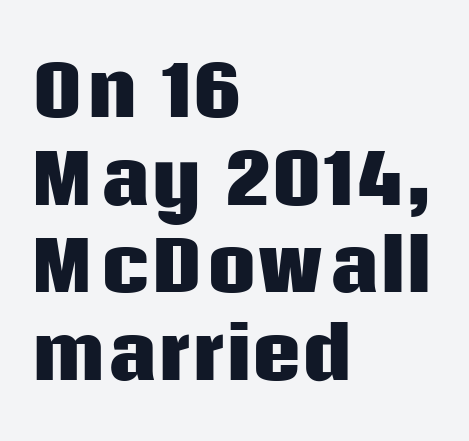
{"serif": "no", "italic": "no", "bold": "yes", "weight": "heavy", "width": "normal", "stroke_contrast": "low", "x_height": "large", "monospaced": "no", "underline": "no", "align": "left", "line_spacing": "normal", "line_spacing_ratio": 1.27, "letter_spacing": "normal", "letter_spacing_em": 0.0, "glyph_px": 69}
